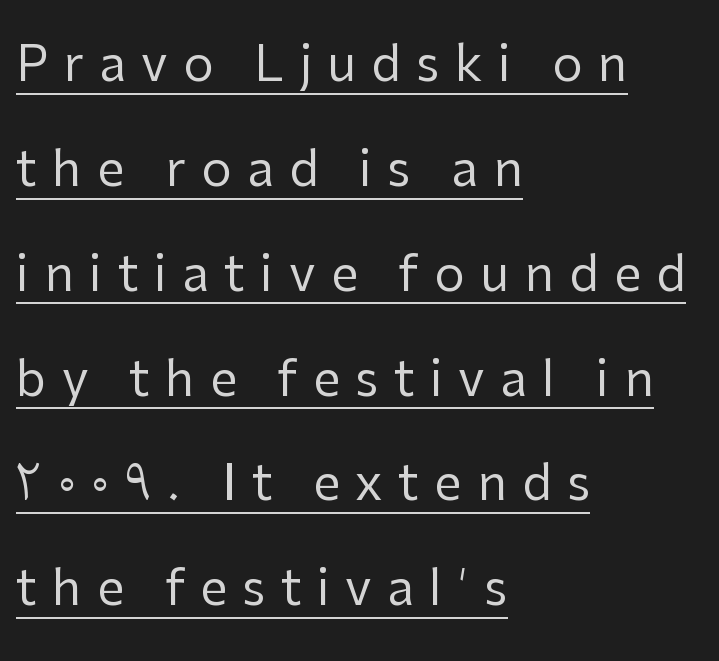
The line-height multiplier appears high, well above default. These characters rest on top of a visible drawn line. These lines were composed using upright roman letters. This rendering widens character spacing well past its baseline value. Typeset ragged right — the left edge is the straight one. Each letter keeps its own natural width here, so spacing adapts to shape.
